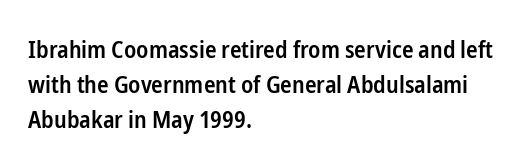
Leading matches the norm, producing a regular column. This sample uses an upright cut, with every glyph sitting square on the baseline. A fair bit of extra ink — the face is semibold, not bold. Does the copy run flush right? No — it runs flush left. This rendering features lettering with no underline. Between one letter and the next there's only the usual sliver of space.
